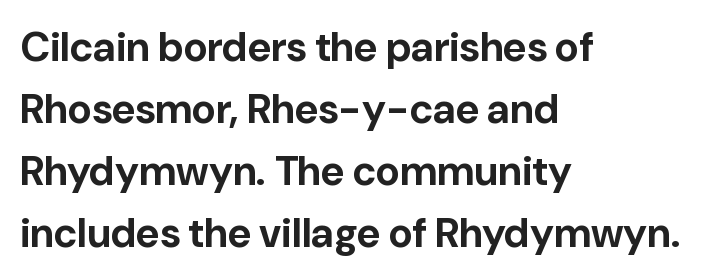
Is the type bold? Yes — the strokes are clearly thick and heavy. Inter-character spacing is left at the font's built-in metrics. What's the leading like? Ordinary, nothing unusual. Short and long lines alike share a common starting point at left. The face used here is proportionally spaced, like ordinary book or web type.
